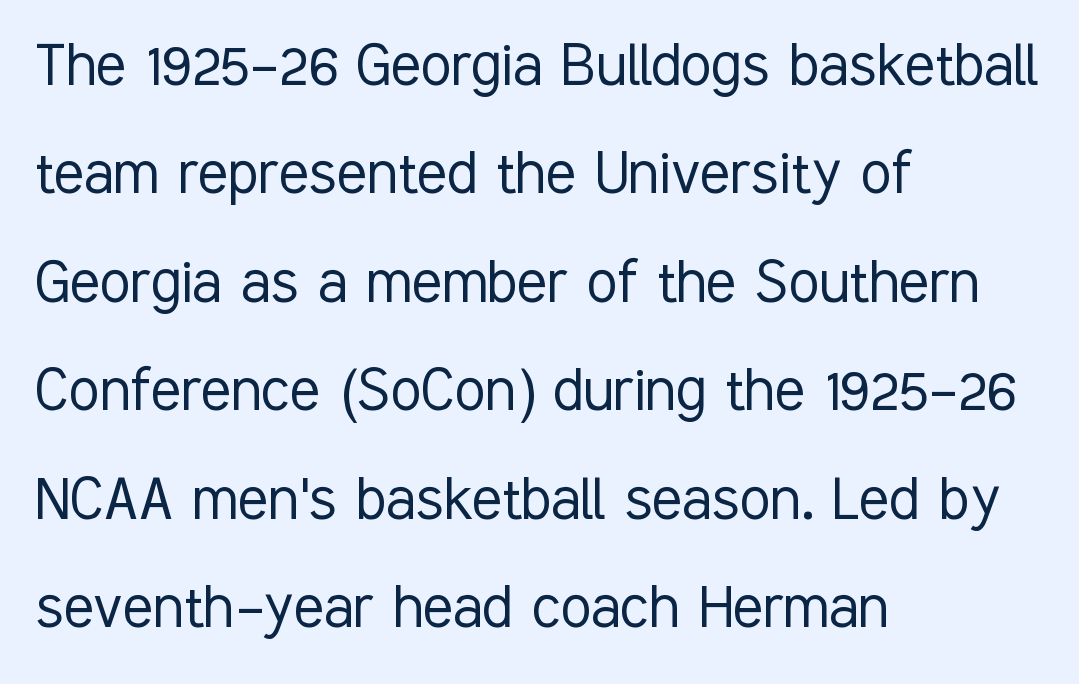
{"serif": "no", "italic": "no", "bold": "no", "weight": "light", "width": "condensed", "stroke_contrast": "low", "x_height": "medium", "monospaced": "no", "underline": "no", "align": "left", "line_spacing": "normal", "line_spacing_ratio": 1.55, "letter_spacing": "normal", "letter_spacing_em": 0.0, "glyph_px": 70}
